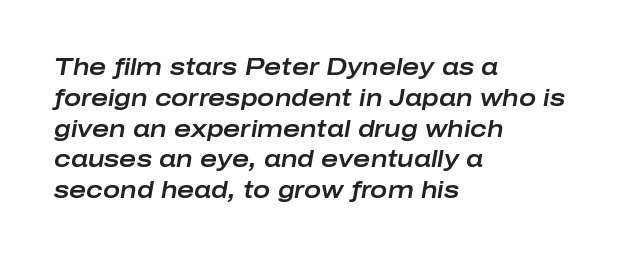
Q: Is the text italic (slanted)? A: Yes, it leans right by about 10 degrees.
Q: Is the text underlined? A: No.
Q: How is the paragraph aligned? A: Left-aligned.
Q: Is the spacing between letters normal or unusually wide? A: Normal.
Q: Is the spacing between lines tight, normal or loose? A: Normal.
